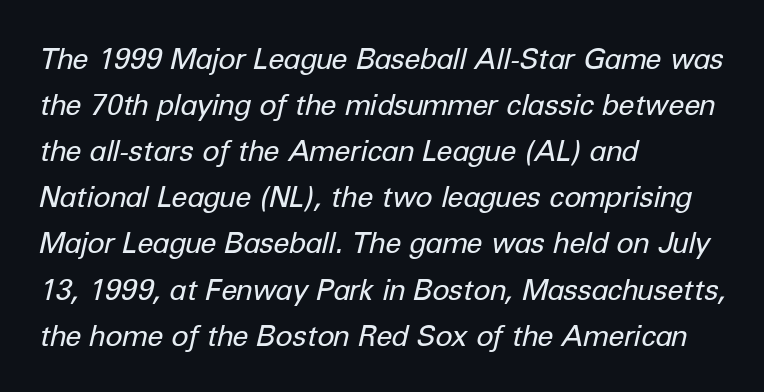
Q: Is the text bold? A: No.
Q: Is the text italic (slanted)? A: Yes, it leans right by about 12 degrees.
Q: Is the text underlined? A: No.
Q: How is the paragraph aligned? A: Left-aligned.
Q: Is the spacing between letters normal or unusually wide? A: Normal.
Q: Is the spacing between lines tight, normal or loose? A: Normal.
Q: Width (condensed, normal, or wide)? A: Normal.
Q: Stroke contrast? A: Low.
Q: x-height? A: Medium.
Q: Monospaced? A: No.
